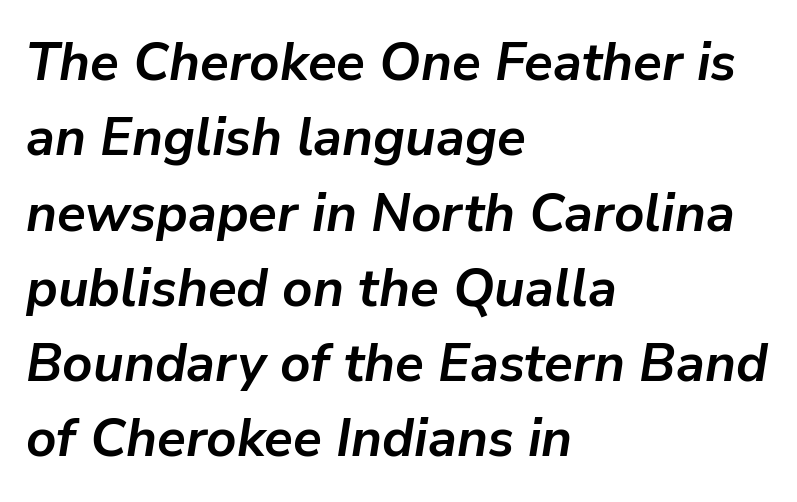
The image shows 53 px semibold type, italic (leaning right); set left-aligned, normal line spacing (1.42x), normal letter spacing, not underlined; low stroke contrast and a medium x-height.
